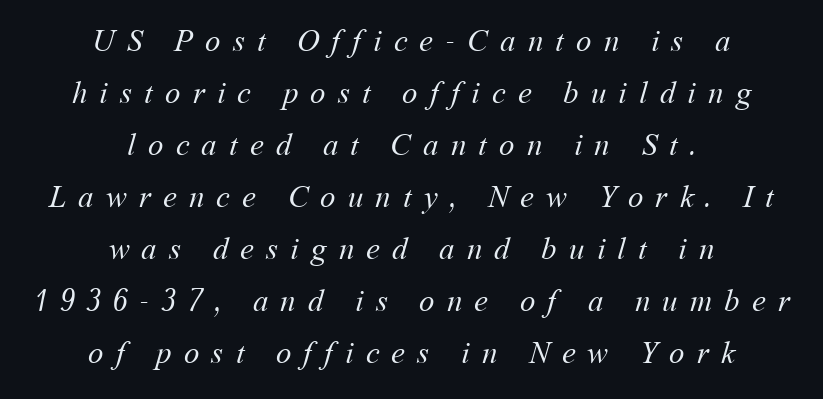
Looks like regular typesetting: each glyph gets only the width it needs. Think standard paragraph weight, or any step lighter than that. Layout note: lines centered. The line-height multiplier appears to be the usual default. The area under the type is left untouched.
